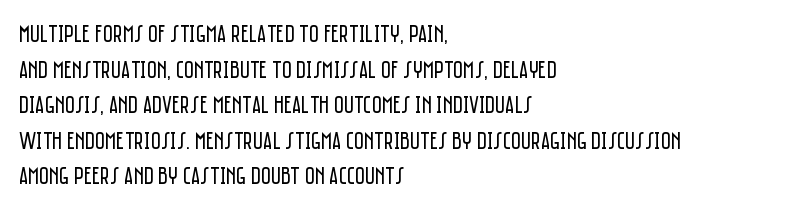
No italicization has been applied; the sample stays upright. Each line starts at the same left margin while the right side varies. Weight: regular or lighter. Compared with typical paragraphs, the rows here are spaced about the same. No extra tracking has been applied to these lines. Any mark beneath the type? The region is blank.
